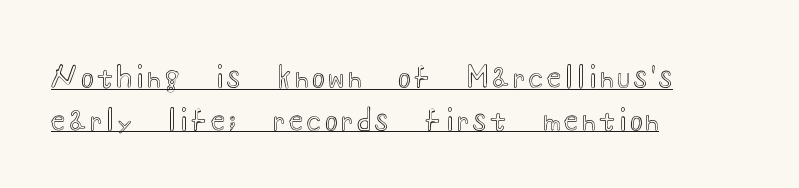
The image shows 29 px wide type, upright; set left-aligned, normal line spacing (1.47x), underlined; a small x-height.
